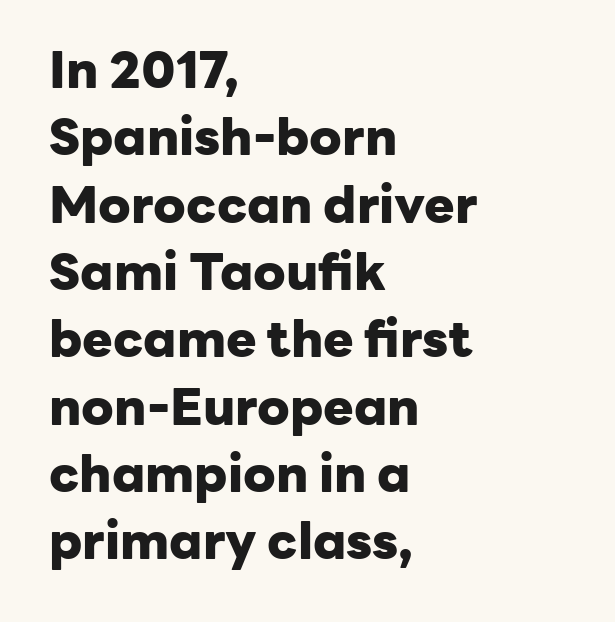
Letterform terminals end flat and unadorned throughout the passage. Check the space under the baseline: it is left empty. A normal amount of white space separates one row of letters from the next. A dark, heavy texture on the line: the type is bold. Spacing verdict: proportional, widths tailored to each character. The typesetter chose a ragged-right arrangement here.
